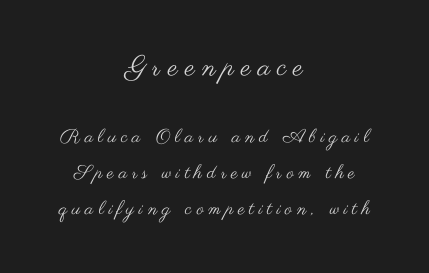
{"serif": "no", "bold": "no", "weight": "regular", "width": "wide", "stroke_contrast": "medium", "x_height": "small", "monospaced": "no", "underline": "no", "align": "center", "line_spacing_ratio": 1.89, "letter_spacing": "wide", "letter_spacing_em": 0.25, "larger_block": "first", "size_ratio": 1.47, "glyph_px": 28}
